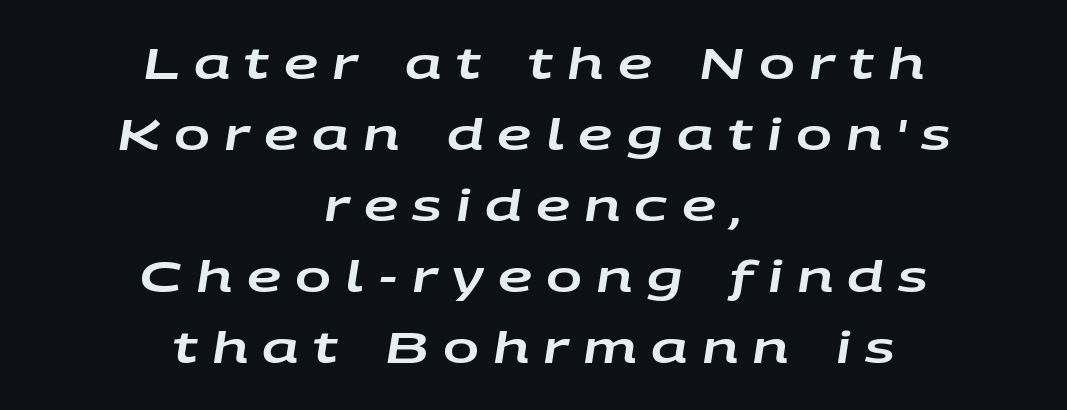
Horizontally, the lines are justified to the midpoint only. Lines of text with bare space underneath. Whoever set this chose a conventional vertical rhythm. Think of a printed novel: that variable character pitch is what you see here. Spacing between characters has been opened up far beyond the box default.
